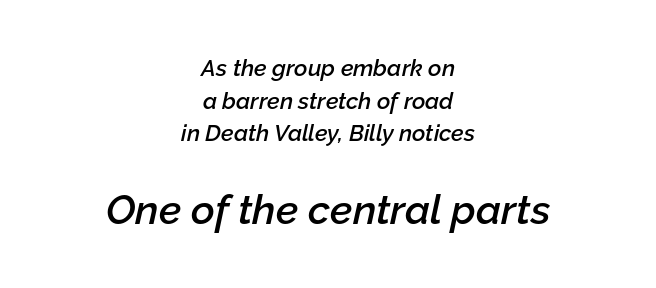
In terms of posture, this sample is oblique. Here the glyphs are tracked normally, forming tight word shapes. The rendering uses natural spacing where letterforms have individual widths. Alignment: centered. Compared with an ordinary text face, these strokes are moderately heavier — a semibold. The rows are spaced the way most documents space them.
